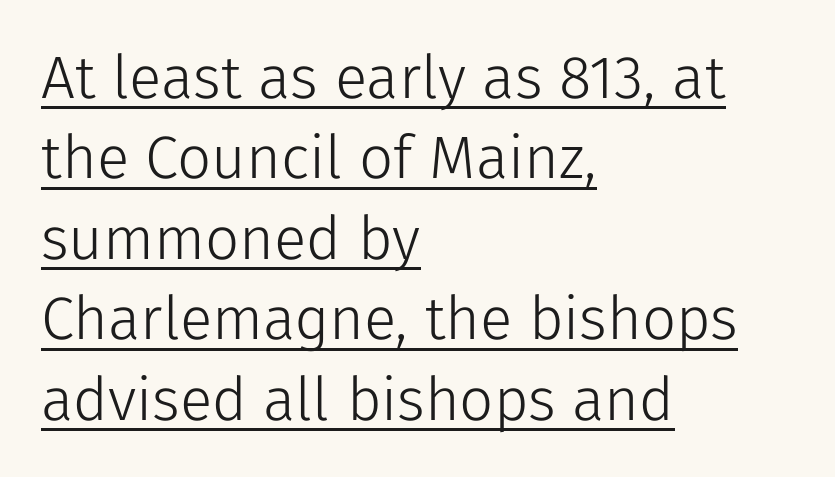
Vertical spacing — default. These lines are set flush left with a ragged right edge. Ordinary non-slanted type is in use. I'd call this a sans setting — the letters go barefoot. The face used here is proportionally spaced, like ordinary book or web type.
